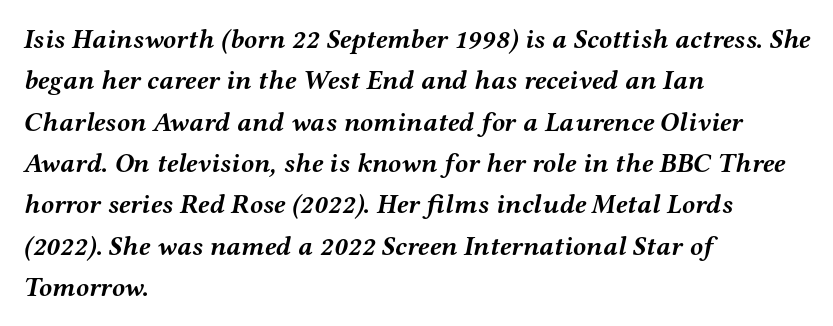
{"italic": "yes", "lean": "right", "slant_degrees": 12, "bold": "yes", "underline": "no", "align": "left", "line_spacing": "normal", "line_spacing_ratio": 1.53, "letter_spacing": "normal", "letter_spacing_em": 0.0, "glyph_px": 27}
